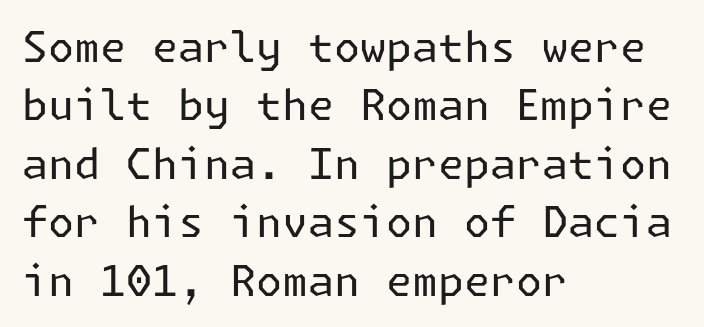
The image shows 42 px regular-weight sans-serif type, upright; set left-aligned, normal line spacing (1.39x), normal letter spacing, not underlined; low stroke contrast and a medium x-height.
